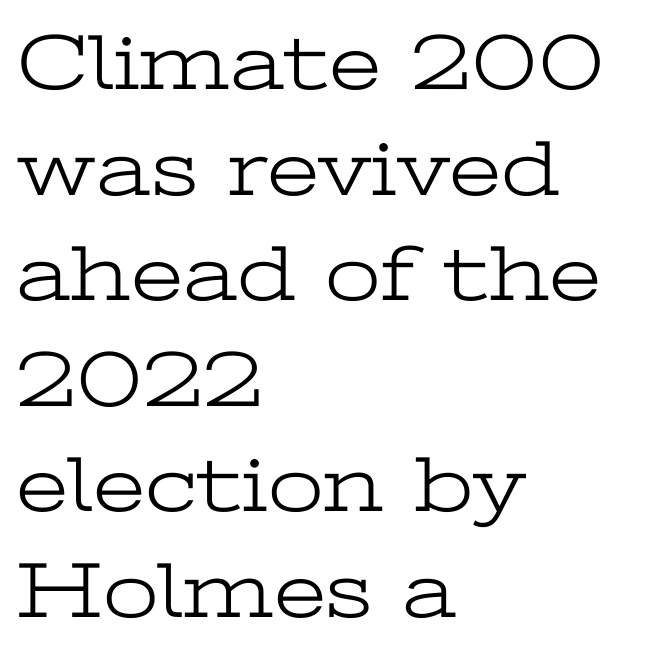
Q: Is the text bold? A: No.
Q: Is the text italic (slanted)? A: No, it is upright.
Q: Is the typeface a serif or a sans-serif typeface? A: Serif.
Q: Is the text underlined? A: No.
Q: How is the paragraph aligned? A: Left-aligned.
Q: Is the spacing between letters normal or unusually wide? A: Normal.
Q: Is the spacing between lines tight, normal or loose? A: Normal.
Q: Width (condensed, normal, or wide)? A: Wide.
Q: Stroke contrast? A: Low.
Q: x-height? A: Medium.
Q: Monospaced? A: No.
